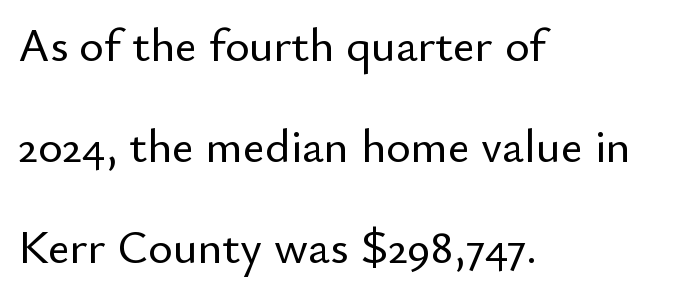
Q: Is the text italic (slanted)? A: No, it is upright.
Q: Is the typeface a serif or a sans-serif typeface? A: Sans-serif.
Q: Is the text underlined? A: No.
Q: How is the paragraph aligned? A: Left-aligned.
Q: Is the spacing between letters normal or unusually wide? A: Normal.
Q: Is the spacing between lines tight, normal or loose? A: Loose.
Q: Width (condensed, normal, or wide)? A: Normal.
Q: Stroke contrast? A: Low.
Q: x-height? A: Small.
Q: Monospaced? A: No.
